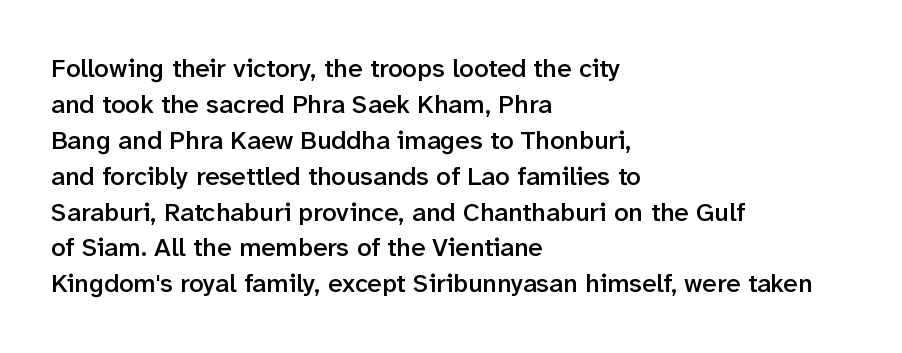
Q: Is the text bold? A: Semi-bold.
Q: Is the text italic (slanted)? A: No, it is upright.
Q: Is the text underlined? A: No.
Q: How is the paragraph aligned? A: Left-aligned.
Q: Is the spacing between letters normal or unusually wide? A: Normal.
Q: Is the spacing between lines tight, normal or loose? A: Normal.
